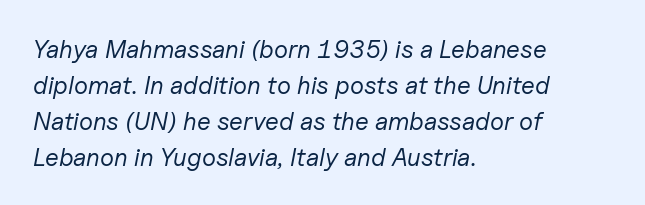
The image shows 25 px text type, italic (leaning right); set left-aligned, normal line spacing (1.44x), normal letter spacing, not underlined.
